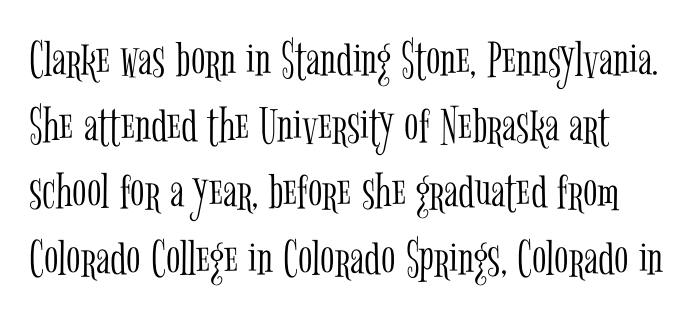
Q: Is the text bold? A: No.
Q: Is the text italic (slanted)? A: No, it is upright.
Q: Is the typeface a serif or a sans-serif typeface? A: Serif.
Q: Is the text underlined? A: No.
Q: Is the spacing between letters normal or unusually wide? A: Normal.
Q: Is the spacing between lines tight, normal or loose? A: Normal.
Q: Width (condensed, normal, or wide)? A: Condensed.
Q: Stroke contrast? A: Low.
Q: x-height? A: Medium.
Q: Monospaced? A: No.
